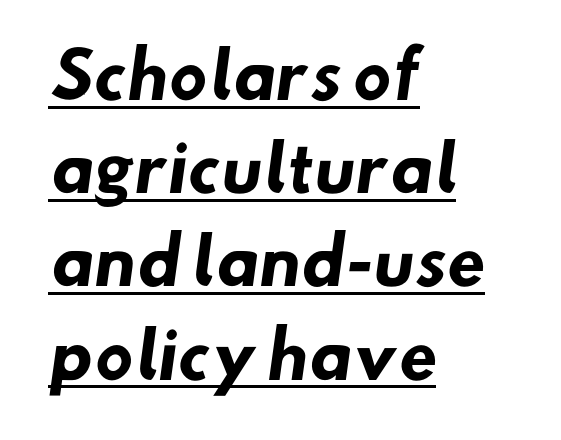
As a designer I'd log this as weight 700, bold. The designer left line spacing at the default. Look at the bottom of the vertical strokes: they stop flat, with no serifs. The compositor pushed each line to the left boundary. The letterforms sit shoulder to shoulder at normal distance. This rendering features underlined lettering.
